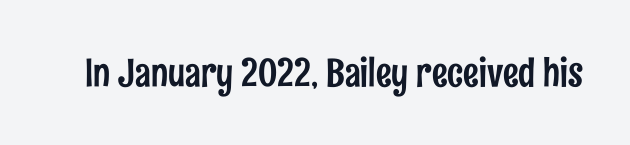
Q: Is the text italic (slanted)? A: No, it is upright.
Q: Is the typeface a serif or a sans-serif typeface? A: Sans-serif.
Q: Is the text underlined? A: No.
Q: Is the spacing between letters normal or unusually wide? A: Normal.
Q: Width (condensed, normal, or wide)? A: Condensed.
Q: Stroke contrast? A: Low.
Q: x-height? A: Medium.
Q: Monospaced? A: No.
